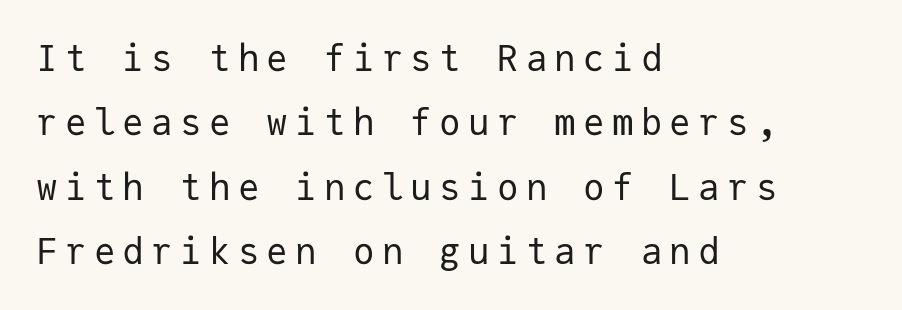
The image shows 36 px regular-weight sans-serif type, upright, monospaced; set left-aligned, line spacing 1.79x, unusually wide letter spacing (+0.2 em), not underlined; low stroke contrast and a medium x-height.
